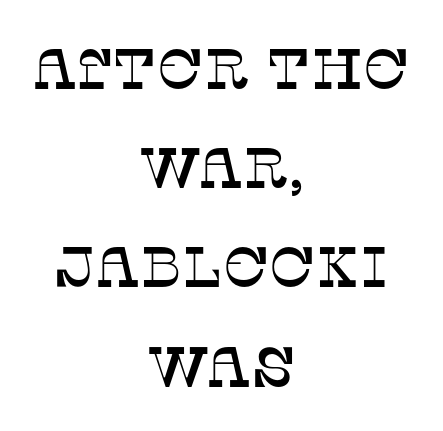
{"serif": "yes", "italic": "no", "width": "normal", "stroke_contrast": "low", "x_height": "large", "monospaced": "no", "underline": "no", "align": "center", "line_spacing_ratio": 1.74, "letter_spacing": "normal", "letter_spacing_em": 0.0, "glyph_px": 57}
